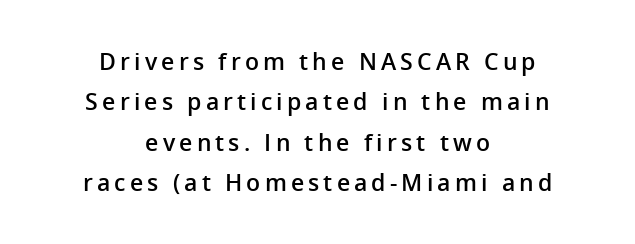
Q: Is the text bold? A: Semi-bold.
Q: Is the text italic (slanted)? A: No, it is upright.
Q: Is the text underlined? A: No.
Q: How is the paragraph aligned? A: Centered.
